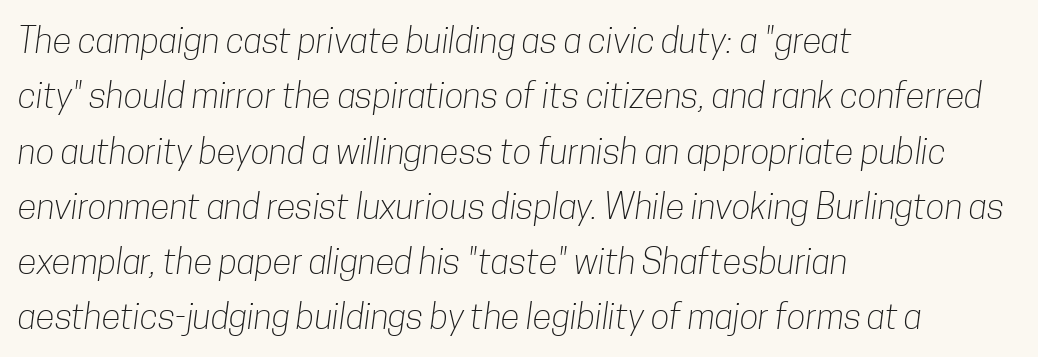
{"serif": "no", "bold": "no", "weight": "light", "width": "condensed", "stroke_contrast": "low", "x_height": "medium", "monospaced": "no", "underline": "no", "align": "left", "line_spacing": "normal", "line_spacing_ratio": 1.58, "letter_spacing": "normal", "letter_spacing_em": 0.0, "glyph_px": 35}
